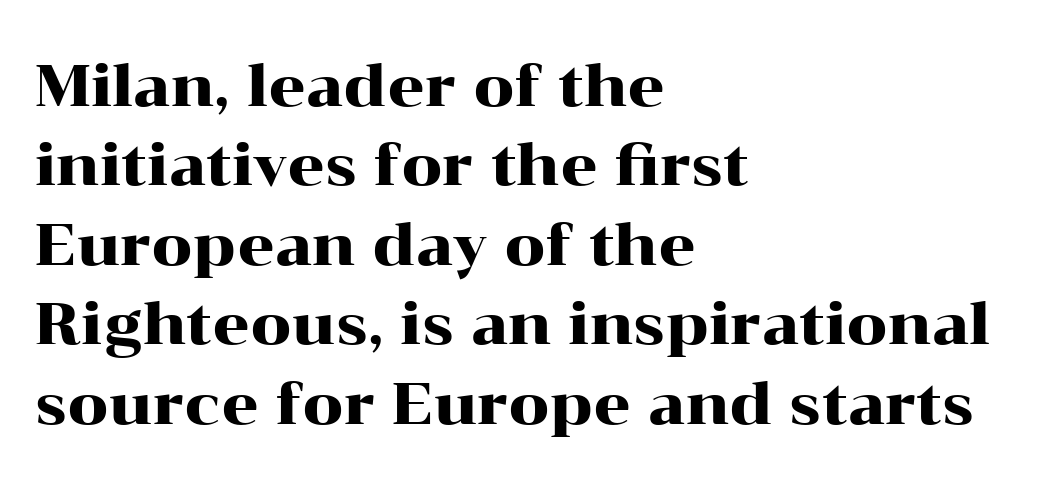
Type style note: has serifs. Does the copy run flush right? No — it runs flush left. A typesetter would call this proportional, since set widths differ per character. Tracking value appears to be zero — textbook default spacing. The space directly below the letters is spotless. Honestly, the row spacing looks completely unremarkable.
